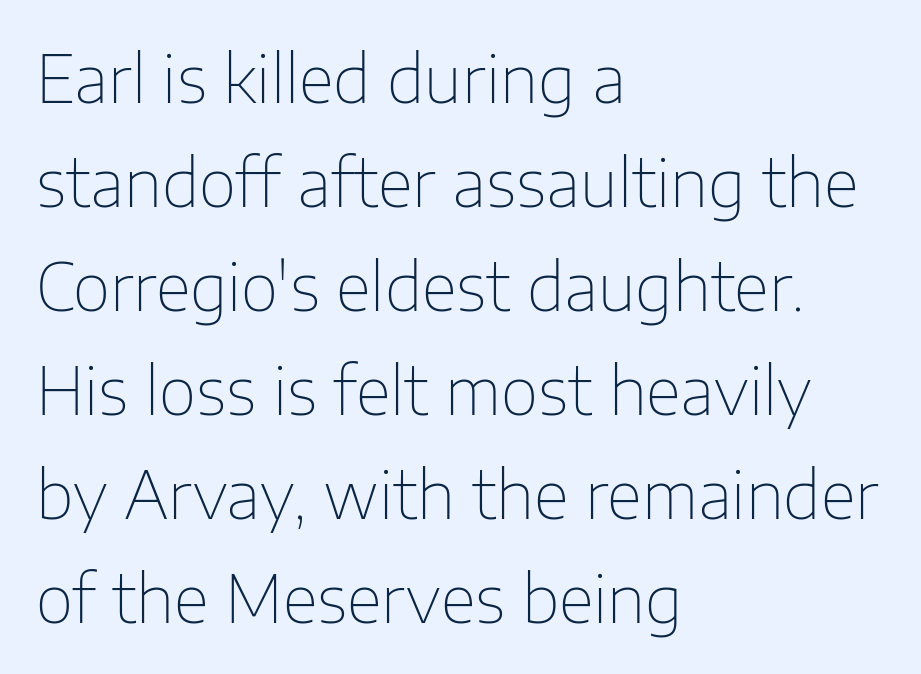
The image shows 65 px thin sans-serif type, upright; set left-aligned, normal line spacing (1.6x), normal letter spacing, not underlined; low stroke contrast and a medium x-height.
